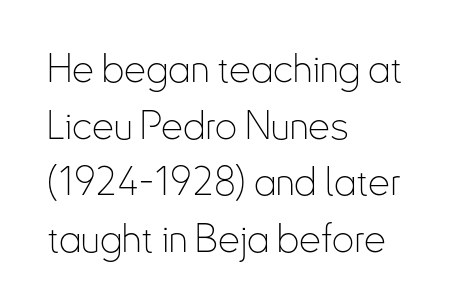
Q: Is the text bold? A: No.
Q: Is the text italic (slanted)? A: No, it is upright.
Q: Is the typeface a serif or a sans-serif typeface? A: Sans-serif.
Q: Is the text underlined? A: No.
Q: How is the paragraph aligned? A: Left-aligned.
Q: Is the spacing between letters normal or unusually wide? A: Normal.
Q: Is the spacing between lines tight, normal or loose? A: Normal.
Q: Width (condensed, normal, or wide)? A: Condensed.
Q: Stroke contrast? A: Low.
Q: x-height? A: Small.
Q: Monospaced? A: No.
